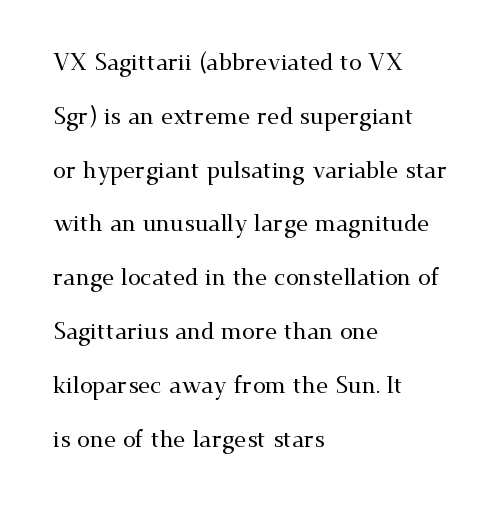
The image shows 23 px text type, upright; set left-aligned, loose line spacing (2.34x), normal letter spacing, not underlined.
